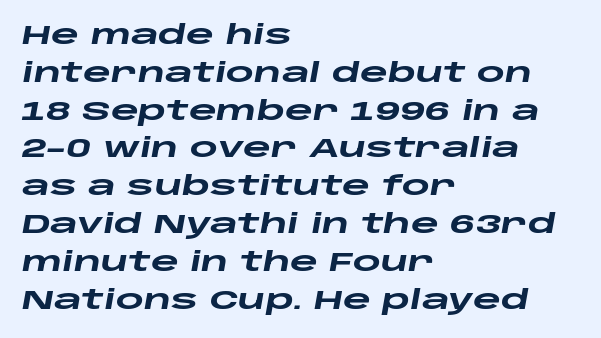
Typeset ragged right — the left edge is the straight one. Honestly, the letter spacing is just normal — you wouldn't notice it. Vertically, the passage feels balanced, rows spaced as you'd expect. The words here are not underlined. The rendering applies a slant to the glyphs.
